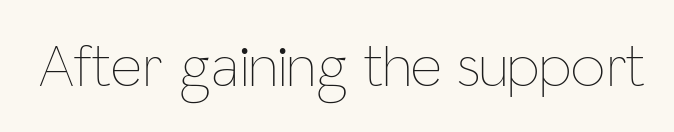
{"italic": "no", "bold": "no", "weight": "thin", "width": "condensed", "stroke_contrast": "low", "x_height": "medium", "monospaced": "no", "underline": "no", "letter_spacing": "normal", "letter_spacing_em": 0.0, "glyph_px": 61}
